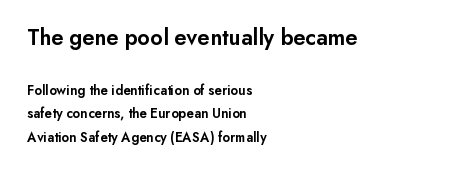
Notice how descenders clear the ascenders below comfortably — that's standard leading. Reading top to bottom, the characters get smaller at the block break. No extra tracking has been applied to these lines. The letters stand straight up with perfectly vertical stems.
